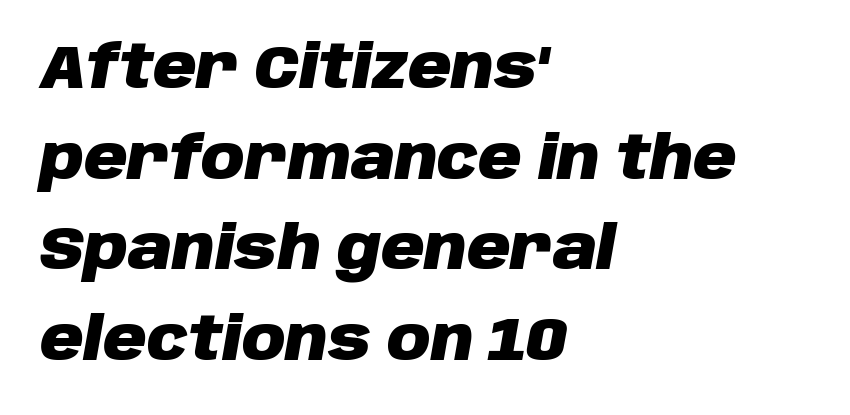
The image shows 60 px heavy type, italic (leaning right); set left-aligned, normal line spacing (1.51x), normal letter spacing, not underlined; low stroke contrast and a large x-height.
